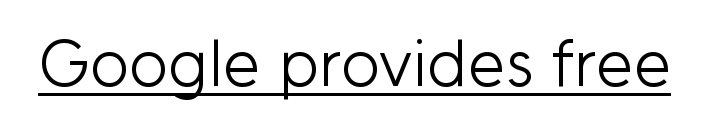
The image shows 67 px light sans-serif type, upright; set normal letter spacing, underlined; low stroke contrast and a medium x-height.
